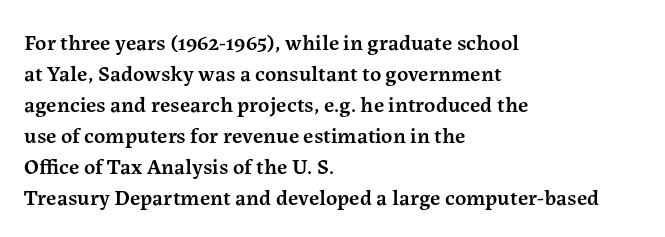
The image shows 22 px text type, upright; set left-aligned, normal line spacing (1.41x), normal letter spacing, not underlined.
